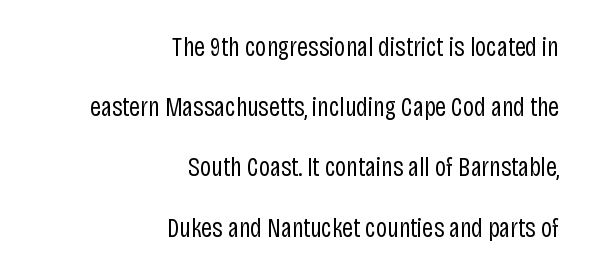
Q: Is the text bold? A: No.
Q: Is the text italic (slanted)? A: No, it is upright.
Q: Is the text underlined? A: No.
Q: How is the paragraph aligned? A: Right-aligned.
Q: Is the spacing between letters normal or unusually wide? A: Normal.
Q: Is the spacing between lines tight, normal or loose? A: Loose.
